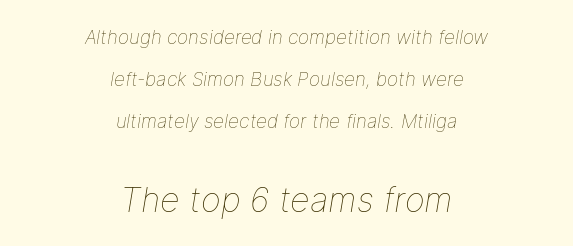
Is the block centered? Yes — each line is placed symmetrically about the middle. The strip under each line holds only bare page. What's the leading like? Stretched, with rows far apart. A typesetter would mark this as italic. Whoever set this made the second block the dominant, larger element.
